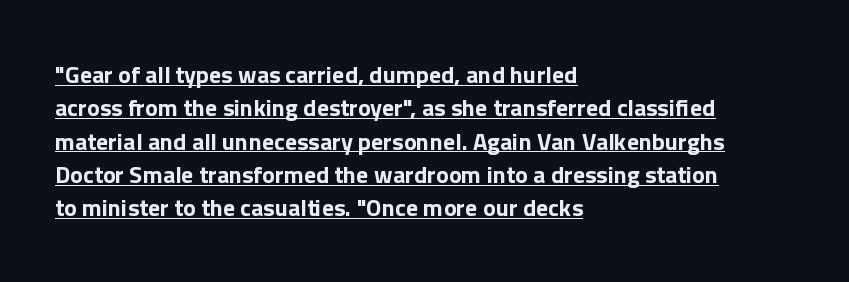
{"italic": "no", "bold": "yes", "underline": "yes", "align": "left", "line_spacing": "normal", "line_spacing_ratio": 1.39, "letter_spacing": "normal", "letter_spacing_em": 0.0, "glyph_px": 24}
